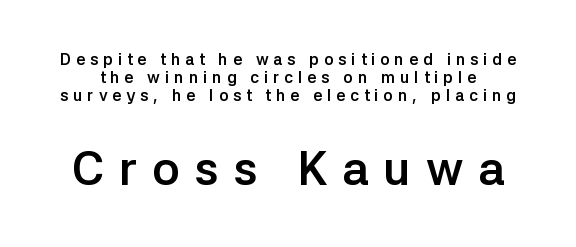
Q: Is the text bold? A: Yes.
Q: Is the text italic (slanted)? A: No, it is upright.
Q: Is the typeface a serif or a sans-serif typeface? A: Sans-serif.
Q: Is the text underlined? A: No.
Q: Is the spacing between letters normal or unusually wide? A: Unusually wide.
Q: Is the spacing between lines tight, normal or loose? A: Tight.
Q: Which block of text is set in a larger size, the first (top) or the second (bottom)? A: The second (bottom) one.
Q: Width (condensed, normal, or wide)? A: Normal.
Q: Stroke contrast? A: Low.
Q: x-height? A: Medium.
Q: Monospaced? A: No.
